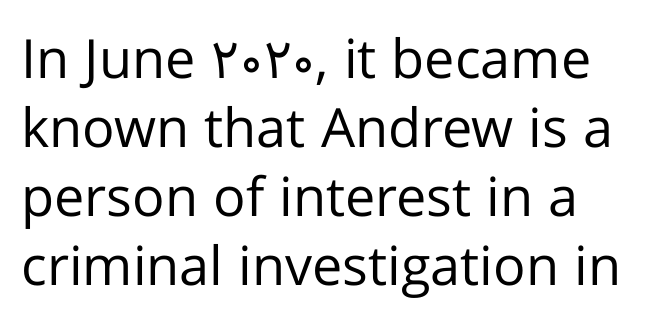
You could not count columns in this text — the font is proportionally spaced. When letters stand straight like this, we call the style roman or upright. Any mark beneath the type? The region is blank. Successive baselines arrive at the customary interval.
